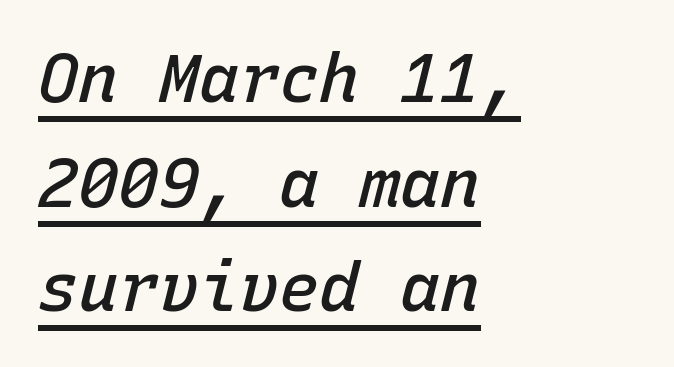
The image shows 67 px semibold type, italic (leaning right), monospaced; set left-aligned, normal line spacing (1.56x), normal letter spacing, underlined; low stroke contrast and a medium x-height.
